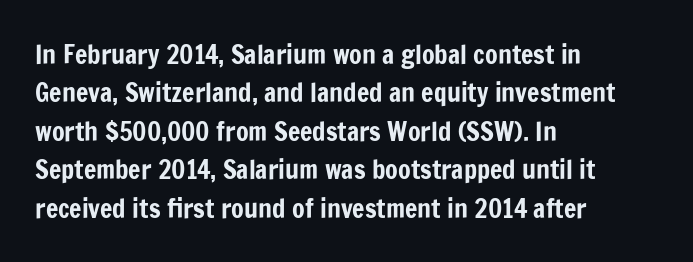
The image shows 26 px text type, upright; set left-aligned, normal line spacing (1.48x), normal letter spacing, not underlined.
